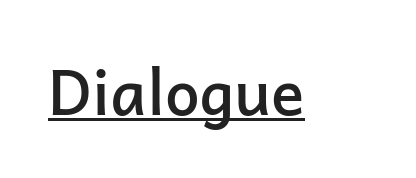
{"serif": "no", "italic": "no", "bold": "semi", "weight": "semibold", "width": "normal", "stroke_contrast": "low", "x_height": "medium", "monospaced": "no", "underline": "yes", "letter_spacing": "normal", "letter_spacing_em": 0.0, "glyph_px": 62}
